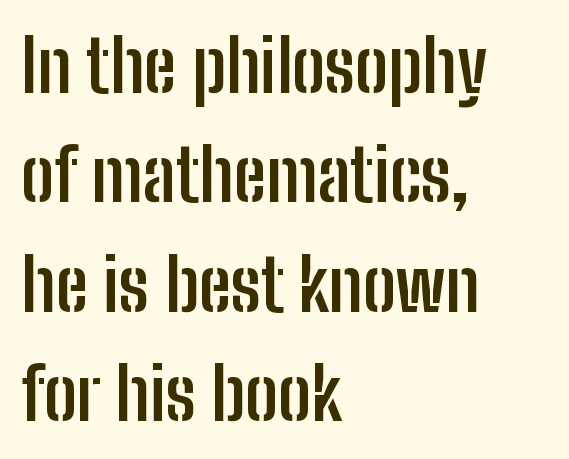
The image shows 73 px semibold, condensed sans-serif type, upright; set left-aligned, normal line spacing (1.5x), normal letter spacing, not underlined; low stroke contrast and a medium x-height.
